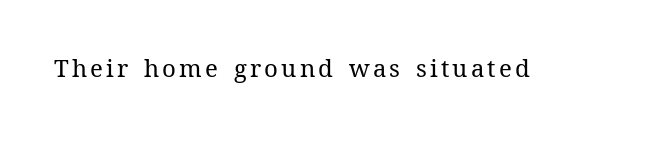
Q: Is the text bold? A: No.
Q: Is the text italic (slanted)? A: No, it is upright.
Q: Is the text underlined? A: No.
